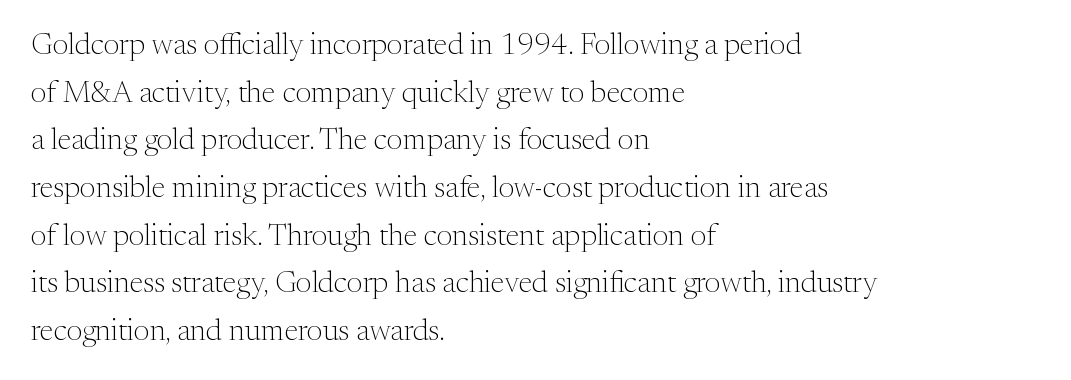
Q: Is the text bold? A: No.
Q: Is the text italic (slanted)? A: No, it is upright.
Q: Is the typeface a serif or a sans-serif typeface? A: Serif.
Q: Is the text underlined? A: No.
Q: How is the paragraph aligned? A: Left-aligned.
Q: Is the spacing between letters normal or unusually wide? A: Normal.
Q: Is the spacing between lines tight, normal or loose? A: Normal.
Q: Width (condensed, normal, or wide)? A: Normal.
Q: Stroke contrast? A: Medium.
Q: x-height? A: Medium.
Q: Monospaced? A: No.
